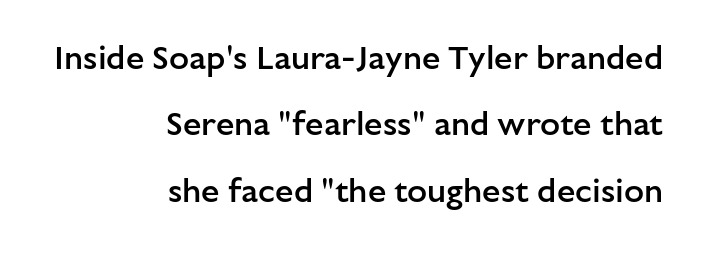
The rendering uses natural spacing where letterforms have individual widths. The block of text is sparse from top to bottom, with ample space between rows. The specimen reads as upright at a glance. No feet cap the strokes, marking this as sans-serif type. The rendering anchors every line to the right-hand side. The passage shown has conventional tracking throughout.
